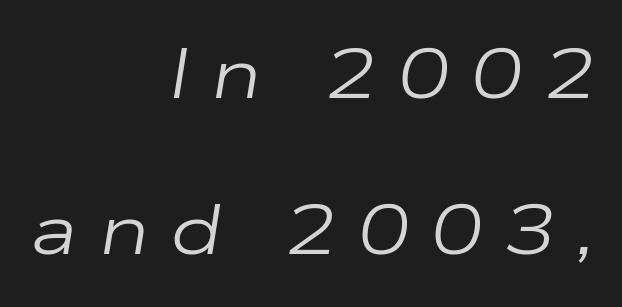
The image shows 71 px regular-weight, wide type, italic (leaning right); set right-aligned, loose line spacing (2.2x), unusually wide letter spacing (+0.28 em), not underlined; low stroke contrast and a medium x-height.
